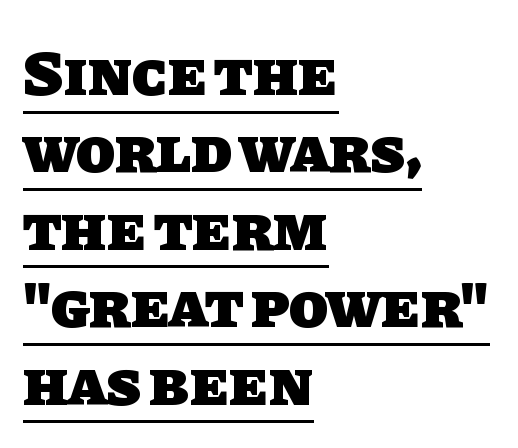
{"serif": "no", "bold": "yes", "weight": "heavy", "width": "normal", "stroke_contrast": "low", "x_height": "large", "monospaced": "no", "underline": "yes", "align": "left", "line_spacing_ratio": 1.21, "letter_spacing": "normal", "letter_spacing_em": 0.0, "glyph_px": 64}
